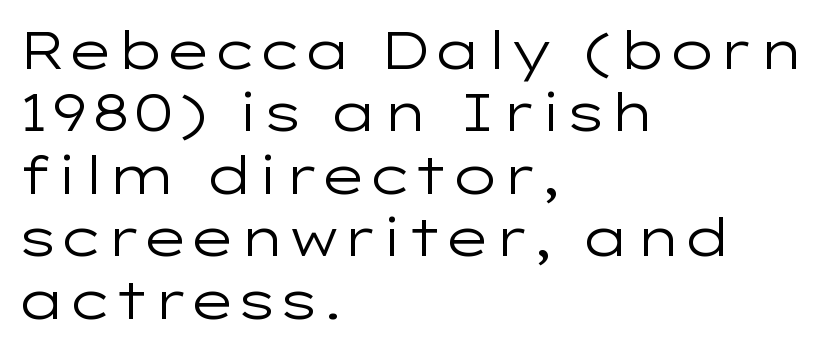
A quiet, ordinary-to-light weight characterises the typeface. Regarding serifs, this sample does without them. If you drew a line through each stem, it would be perfectly vertical. The line texture is even and compact thanks to regular tracking. The passage is arranged the way most books set body copy — flush left. Rule under the text: the space is simply empty.
